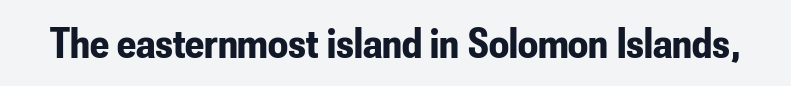
Q: Is the text bold? A: Yes.
Q: Is the text italic (slanted)? A: No, it is upright.
Q: Is the typeface a serif or a sans-serif typeface? A: Sans-serif.
Q: Is the text underlined? A: No.
Q: Is the spacing between letters normal or unusually wide? A: Normal.
Q: Width (condensed, normal, or wide)? A: Condensed.
Q: Stroke contrast? A: Low.
Q: x-height? A: Small.
Q: Monospaced? A: No.
